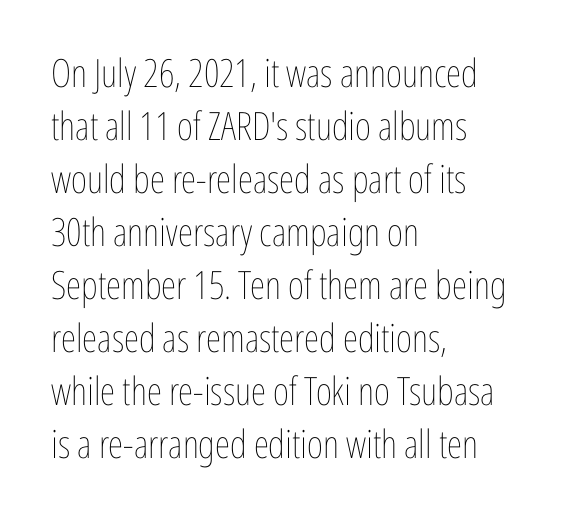
Q: Is the text bold? A: No.
Q: Is the text italic (slanted)? A: No, it is upright.
Q: Is the text underlined? A: No.
Q: How is the paragraph aligned? A: Left-aligned.
Q: Is the spacing between letters normal or unusually wide? A: Normal.
Q: Is the spacing between lines tight, normal or loose? A: Normal.
Q: Width (condensed, normal, or wide)? A: Condensed.
Q: Stroke contrast? A: Low.
Q: x-height? A: Medium.
Q: Monospaced? A: No.
